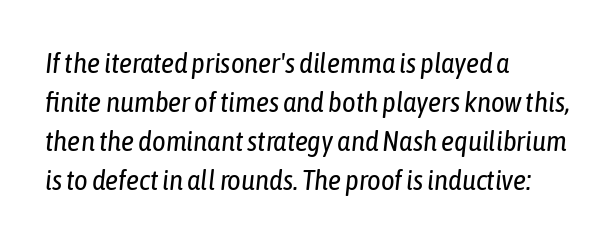
The image shows 29 px regular-weight, condensed type, italic (leaning right); set left-aligned, normal line spacing (1.35x), normal letter spacing, not underlined; low stroke contrast and a medium x-height.
